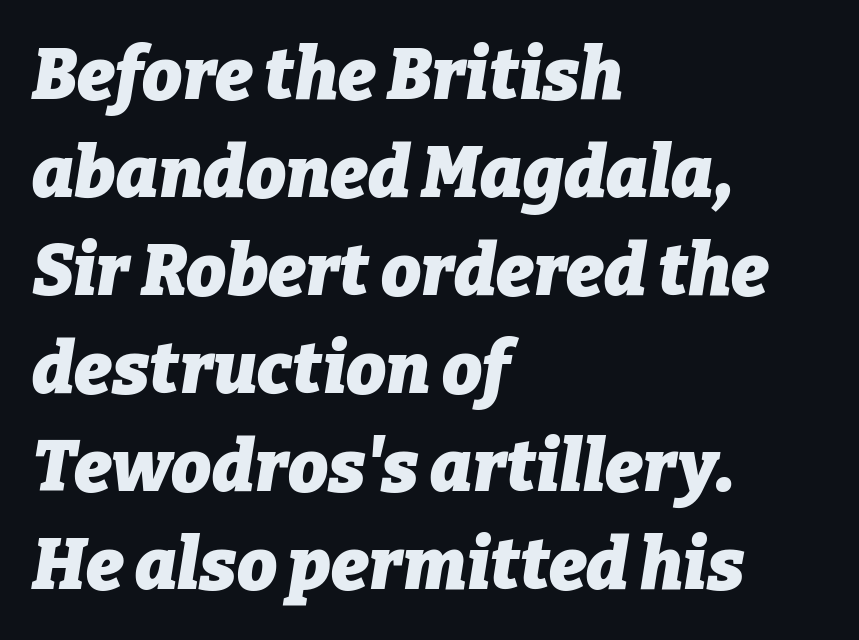
{"italic": "yes", "lean": "right", "slant_degrees": 9, "bold": "yes", "weight": "heavy", "width": "normal", "stroke_contrast": "low", "x_height": "medium", "monospaced": "no", "underline": "no", "align": "left", "line_spacing": "normal", "line_spacing_ratio": 1.38, "letter_spacing": "normal", "letter_spacing_em": 0.0, "glyph_px": 71}
